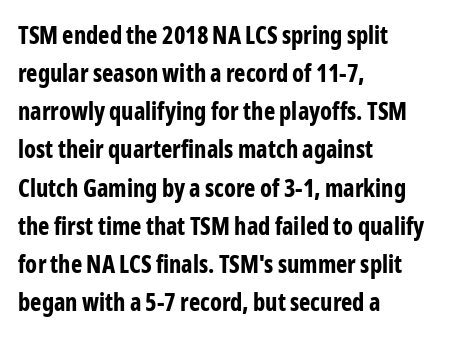
Any mark beneath the type? The region is blank. The letters stand upright; this is a roman face. The type is set solid horizontally, with unmodified tracking. Which margin do the lines hug? The left one — the right edge is uneven. The rendering uses a bold face; every stroke is thick and dark.
